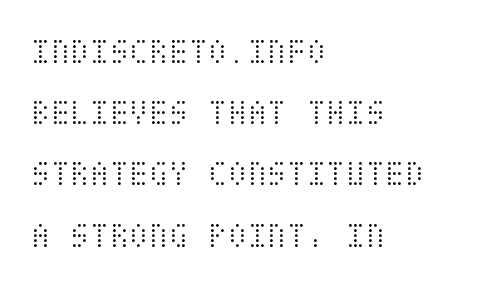
{"italic": "no", "bold": "no", "weight": "light", "width": "condensed", "stroke_contrast": "medium", "x_height": "large", "underline": "no", "align": "left", "line_spacing": "normal", "line_spacing_ratio": 1.7, "letter_spacing": "normal", "letter_spacing_em": 0.0, "glyph_px": 36}
